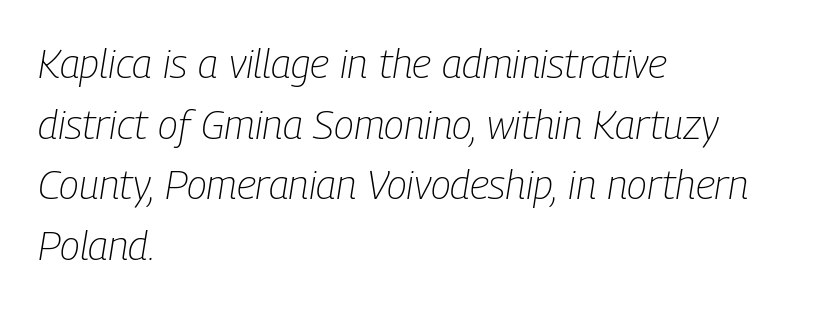
These lines were composed using italics. Looks like regular typesetting: each glyph gets only the width it needs. The paragraph has a hard left edge and a soft right edge. Does extra space separate the letters? No, they use regular spacing.
